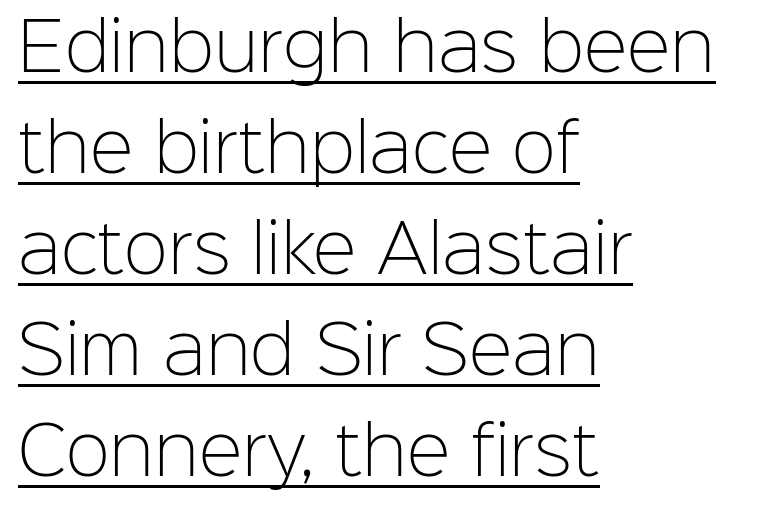
The image shows 66 px light sans-serif type, upright; set left-aligned, normal line spacing (1.53x), normal letter spacing, underlined; low stroke contrast and a medium x-height.
